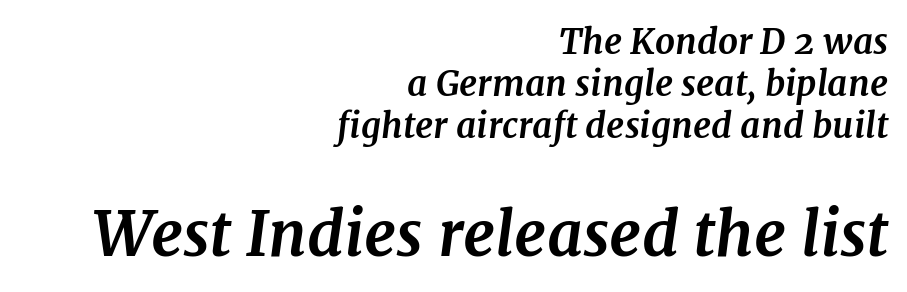
Q: Is the text bold? A: Yes.
Q: Is the text italic (slanted)? A: Yes, it leans right by about 7 degrees.
Q: Is the typeface a serif or a sans-serif typeface? A: Serif.
Q: Is the text underlined? A: No.
Q: How is the paragraph aligned? A: Right-aligned.
Q: Is the spacing between letters normal or unusually wide? A: Normal.
Q: Which block of text is set in a larger size, the first (top) or the second (bottom)? A: The second (bottom) one.
Q: Width (condensed, normal, or wide)? A: Normal.
Q: Stroke contrast? A: Medium.
Q: x-height? A: Medium.
Q: Monospaced? A: No.
